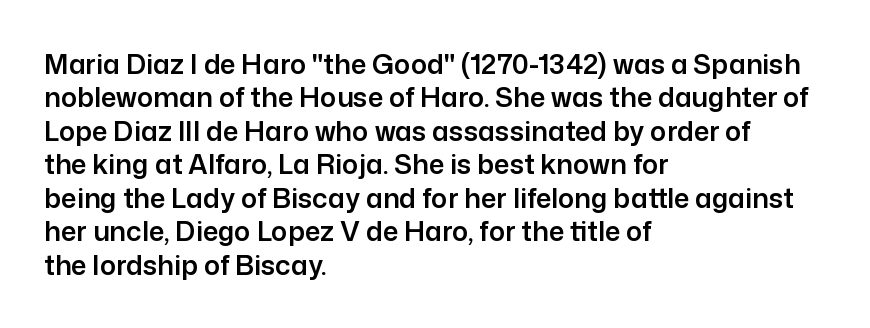
{"italic": "no", "underline": "no", "align": "left", "line_spacing_ratio": 1.24, "letter_spacing": "normal", "letter_spacing_em": 0.0, "glyph_px": 27}
